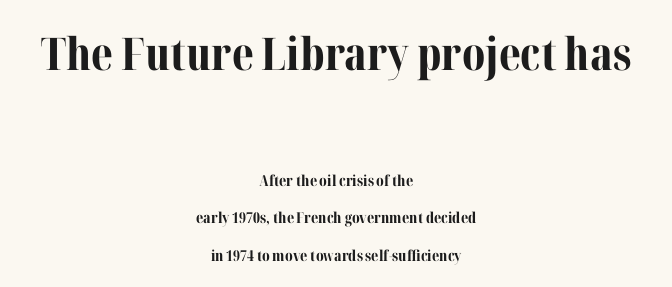
This is the regular roman posture of the typeface. The glyphs in this specimen are seriffed. If you folded the block vertically in half, each line would mirror itself in length. Emphasis by weight is at full strength: bold.
